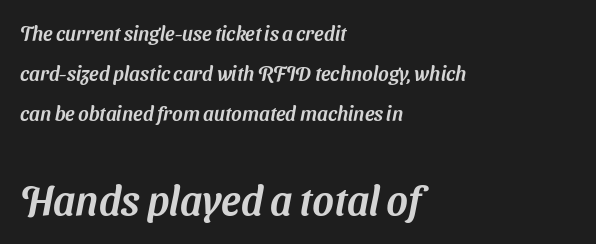
The string is rendered with underlining switched off. Visually the block forms a straight wall on the left and a jagged coastline on the right. Is this a fixed-width face? No — the glyphs have proportional, varying widths. In this sample the second text group is rendered at the bigger scale. Classification — sans serif.
